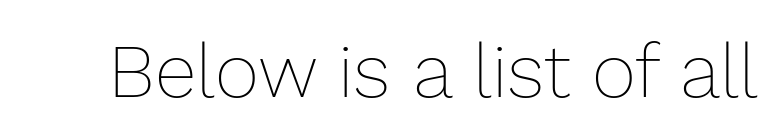
Q: Is the text bold? A: No.
Q: Is the text italic (slanted)? A: No, it is upright.
Q: Is the text underlined? A: No.
Q: Is the spacing between letters normal or unusually wide? A: Normal.
Q: Width (condensed, normal, or wide)? A: Normal.
Q: Stroke contrast? A: Low.
Q: x-height? A: Medium.
Q: Monospaced? A: No.
